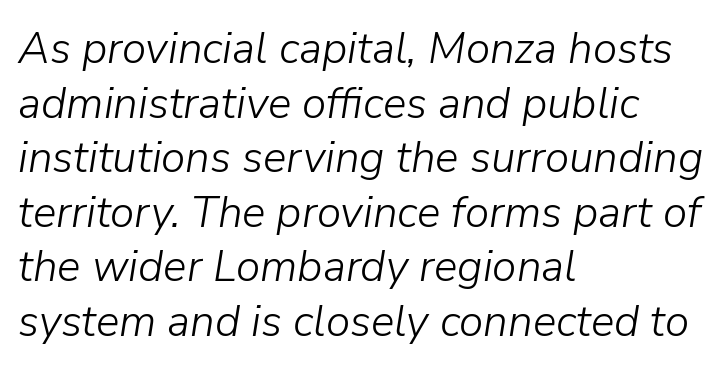
The image shows 44 px light type, italic (leaning right); set left-aligned, line spacing 1.24x, normal letter spacing, not underlined; low stroke contrast and a medium x-height.
